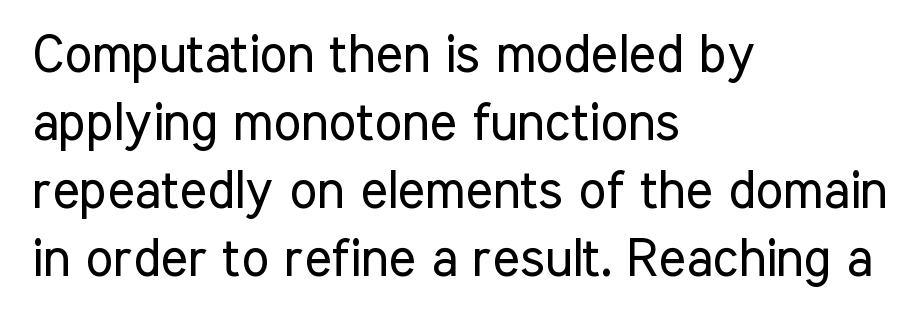
{"serif": "no", "italic": "no", "bold": "no", "weight": "regular", "width": "condensed", "stroke_contrast": "low", "x_height": "medium", "monospaced": "no", "underline": "no", "align": "left", "line_spacing": "normal", "line_spacing_ratio": 1.31, "letter_spacing": "normal", "letter_spacing_em": 0.0, "glyph_px": 52}
